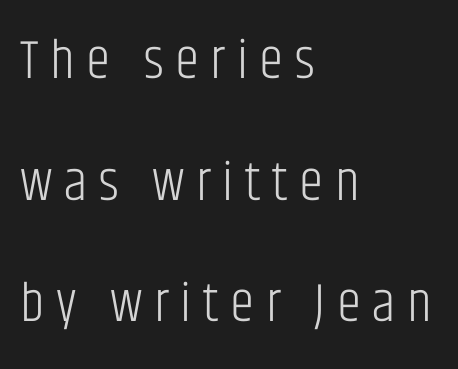
The image shows 55 px light, condensed sans-serif type, upright; set left-aligned, loose line spacing (2.21x), unusually wide letter spacing (+0.21 em), not underlined; low stroke contrast and a large x-height.
